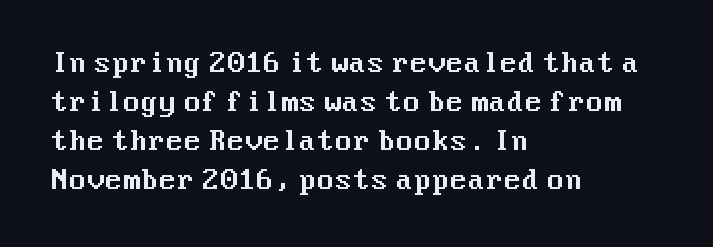
The image shows 26 px text type, upright; set left-aligned, normal line spacing (1.5x), normal letter spacing, not underlined.
